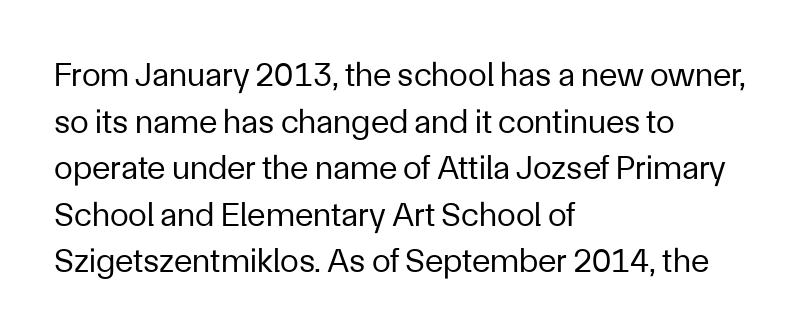
{"serif": "no", "italic": "no", "bold": "no", "weight": "regular", "width": "normal", "stroke_contrast": "low", "x_height": "medium", "monospaced": "no", "underline": "no", "align": "left", "line_spacing": "normal", "line_spacing_ratio": 1.37, "letter_spacing": "normal", "letter_spacing_em": 0.0, "glyph_px": 34}
